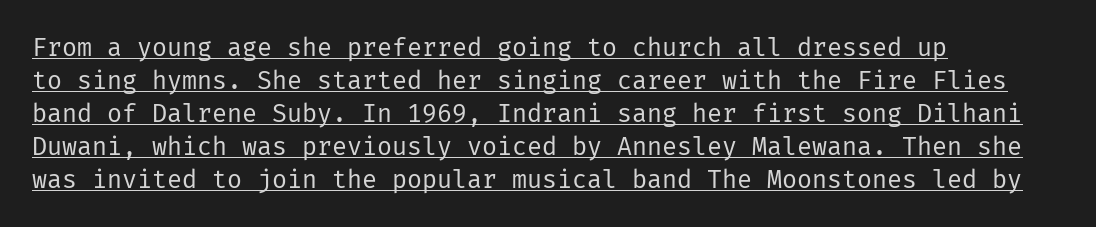
Is the letter spacing exaggerated? No — it looks like the ordinary default. Designer's note — italics off, roman on. Students, observe: this is what conventionally led text looks like. Layout note: lines flush left. Glance below the letters and you will spot a drawn line. Stems and bowls with no extra thickness — not bold.
